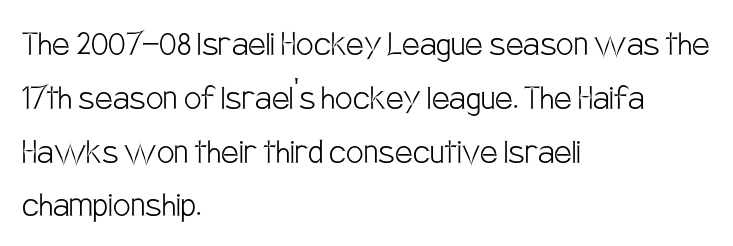
{"serif": "no", "italic": "no", "bold": "no", "weight": "light", "width": "condensed", "stroke_contrast": "low", "x_height": "large", "monospaced": "no", "underline": "no", "align": "left", "line_spacing": "normal", "line_spacing_ratio": 1.38, "letter_spacing": "normal", "letter_spacing_em": 0.0, "glyph_px": 39}
